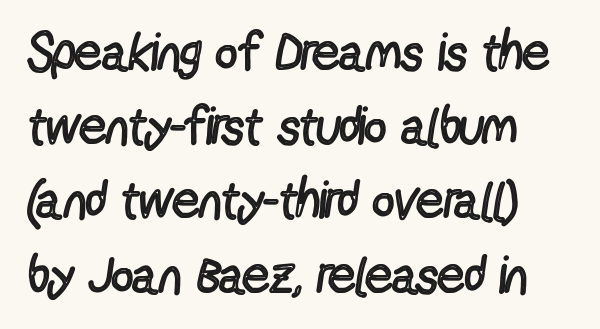
The image shows 53 px regular-weight, condensed sans-serif type; set left-aligned, normal line spacing (1.4x), normal letter spacing, not underlined; a medium x-height.
